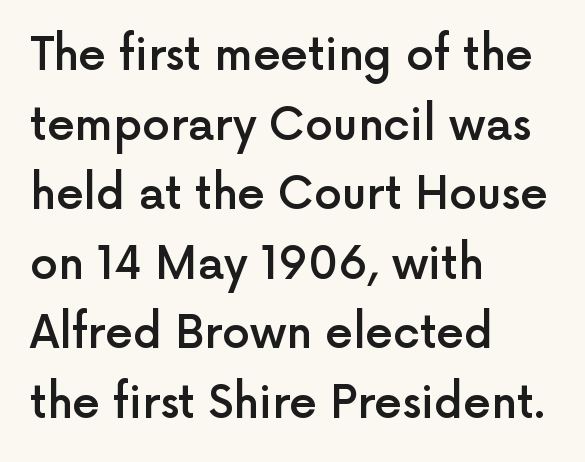
The image shows 44 px semibold sans-serif type, upright; set left-aligned, normal line spacing (1.58x), normal letter spacing, not underlined; a medium x-height.
